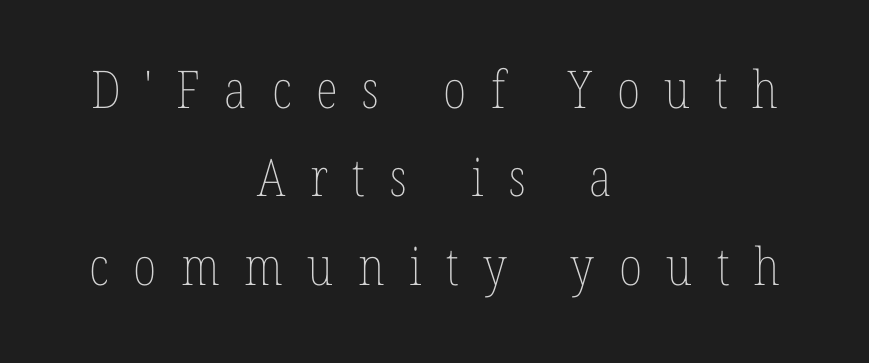
Q: Is the text bold? A: No.
Q: Is the text italic (slanted)? A: No, it is upright.
Q: Is the text underlined? A: No.
Q: How is the paragraph aligned? A: Centered.
Q: Is the spacing between letters normal or unusually wide? A: Unusually wide.
Q: Is the spacing between lines tight, normal or loose? A: Normal.
Q: Width (condensed, normal, or wide)? A: Condensed.
Q: Stroke contrast? A: Low.
Q: x-height? A: Medium.
Q: Monospaced? A: No.
